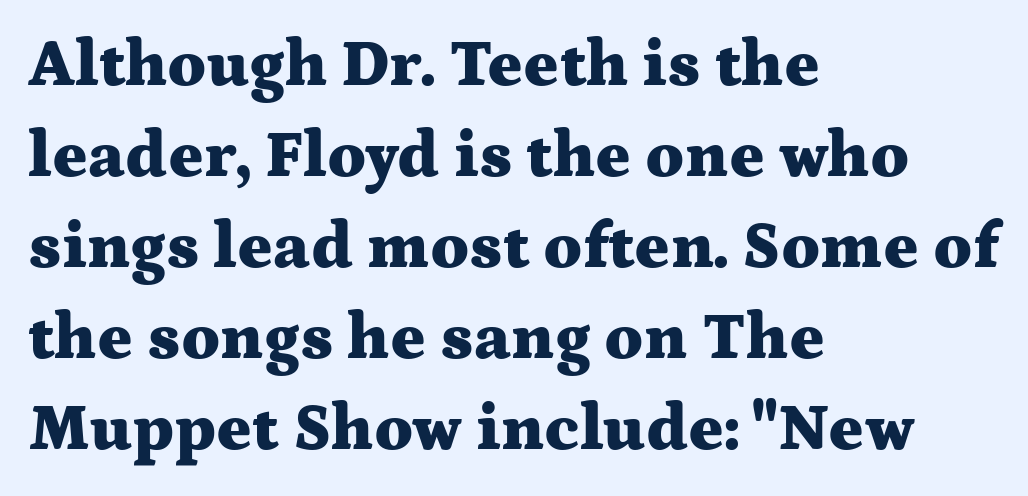
Typographic density is high because the face is bold. The face used here is proportionally spaced, like ordinary book or web type. No word sits above an underline. Does the copy run flush right? No — it runs flush left. The letters carry serifs — small finishing strokes at the ends of their stems.
